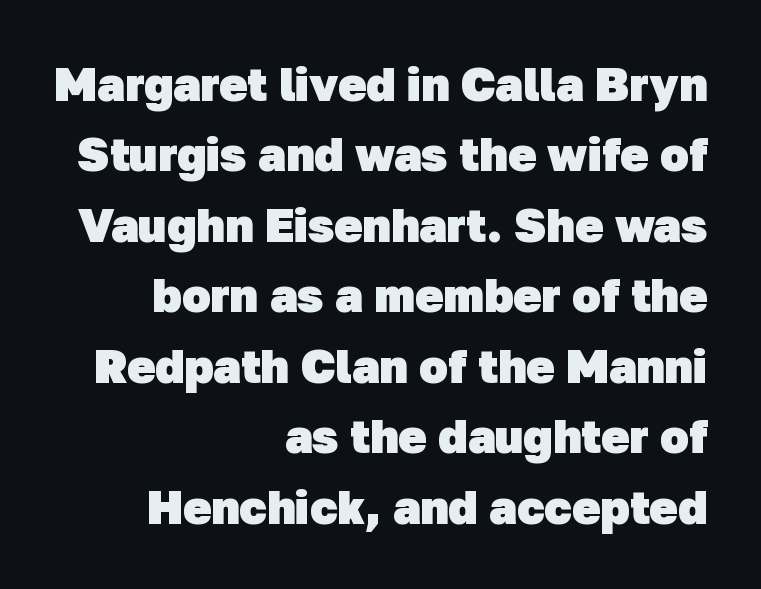
{"serif": "no", "bold": "yes", "weight": "heavy", "width": "normal", "stroke_contrast": "low", "x_height": "medium", "monospaced": "no", "underline": "no", "align": "right", "line_spacing": "normal", "line_spacing_ratio": 1.5, "letter_spacing": "normal", "letter_spacing_em": 0.0, "glyph_px": 47}
